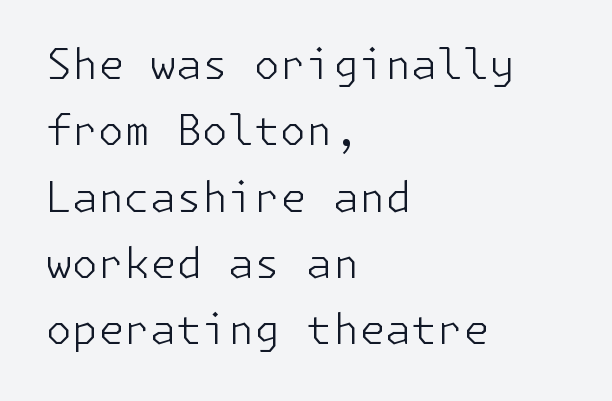
Compared with a centered layout, this one pins lines to the left instead. Is there much room between lines? A standard amount, neither cramped nor airy. Only glyphs here, with clear space below each row. This reads as an unemphasized weight, regular at the heaviest. What kind of face is this? One without serifs — a sans.
